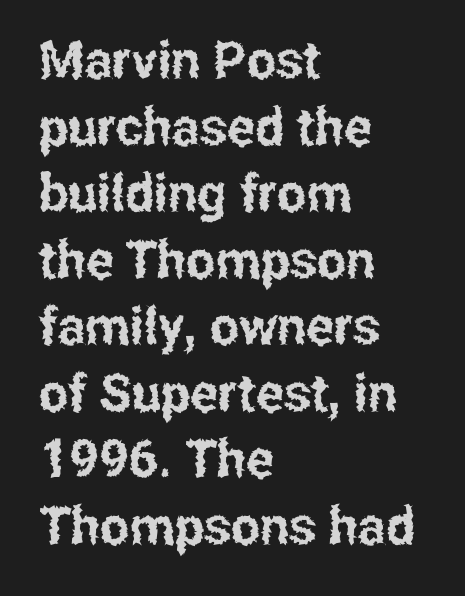
The image shows 52 px condensed sans-serif type, upright; set left-aligned, normal line spacing (1.28x), normal letter spacing, not underlined; low stroke contrast and a medium x-height.
